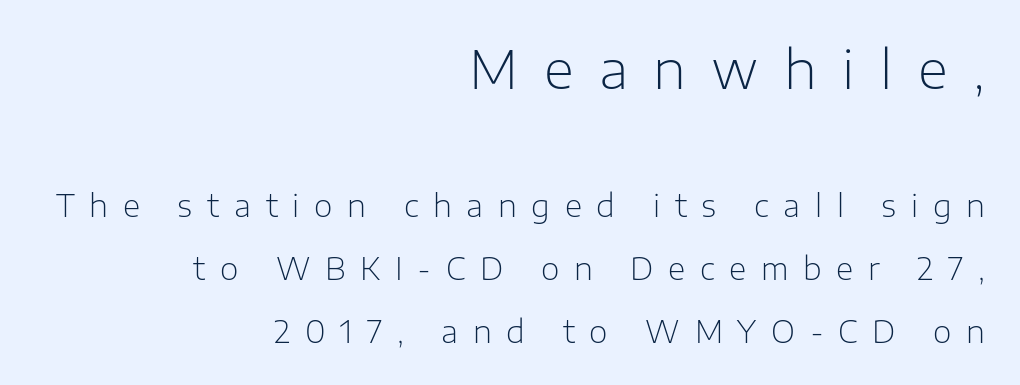
Q: Is the text bold? A: No.
Q: Is the text italic (slanted)? A: No, it is upright.
Q: Is the typeface a serif or a sans-serif typeface? A: Sans-serif.
Q: Is the text underlined? A: No.
Q: How is the paragraph aligned? A: Right-aligned.
Q: Is the spacing between letters normal or unusually wide? A: Unusually wide.
Q: Is the spacing between lines tight, normal or loose? A: Loose.
Q: Which block of text is set in a larger size, the first (top) or the second (bottom)? A: The first (top) one.
Q: Width (condensed, normal, or wide)? A: Normal.
Q: Stroke contrast? A: Low.
Q: x-height? A: Medium.
Q: Monospaced? A: No.
